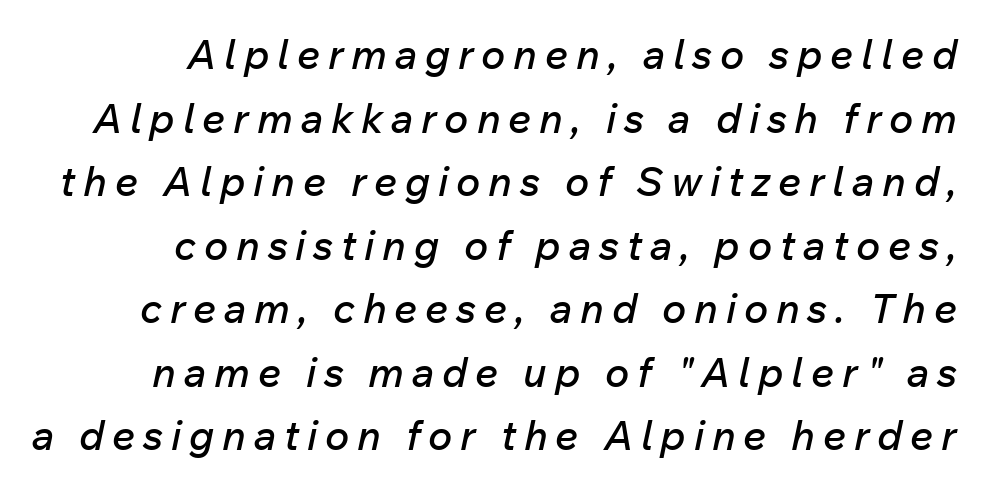
Q: Is the text italic (slanted)? A: Yes, it leans right by about 12 degrees.
Q: Is the text underlined? A: No.
Q: How is the paragraph aligned? A: Right-aligned.
Q: Is the spacing between lines tight, normal or loose? A: Normal.
Q: Width (condensed, normal, or wide)? A: Normal.
Q: Stroke contrast? A: Low.
Q: x-height? A: Medium.
Q: Monospaced? A: No.
